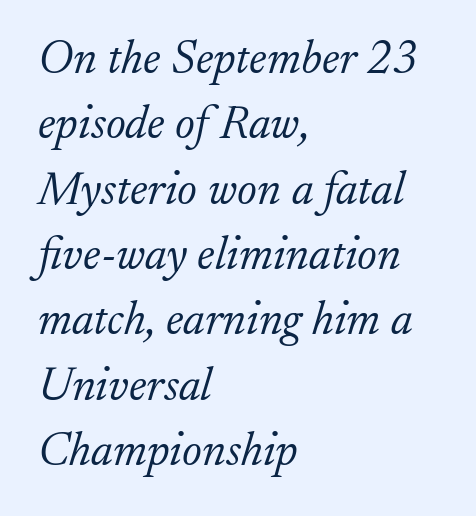
This sample uses a serif face. Italic: yes, the glyphs are oblique. The vertical gap from one line to the next is medium. The font is comparable to plain body text, perhaps lighter. Caption: standard tracking, unaltered. You could not count columns in this text — the font is proportionally spaced.
